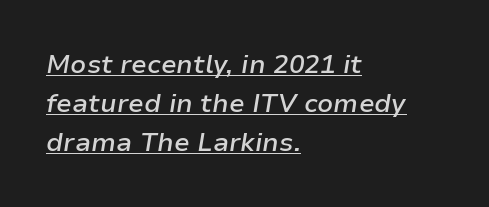
Teacher's note: observe the even left margin — that is flush-left alignment. Glance below the letters and you will spot a drawn line. Italic? Definitely — the glyphs are oblique. Honestly, the letter spacing is just normal — you wouldn't notice it. Does the weight exceed regular? Yes, but only to semibold.
